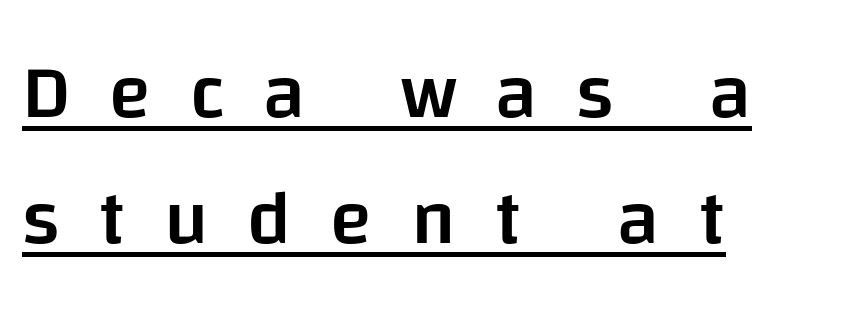
The image shows 77 px semibold sans-serif type, upright; set left-aligned, normal line spacing (1.64x), unusually wide letter spacing (+0.5 em), underlined; low stroke contrast and a large x-height.
